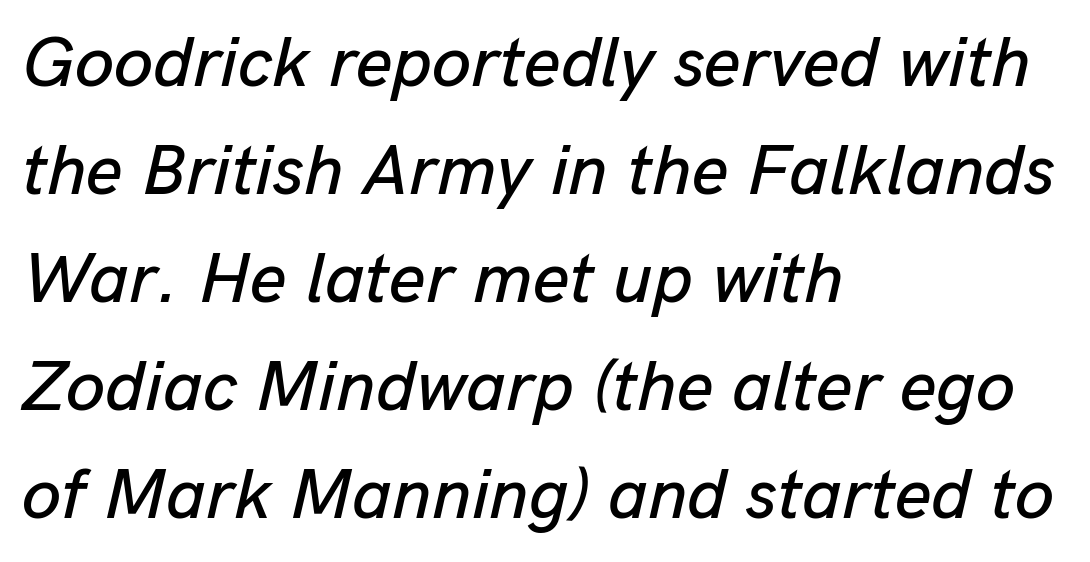
{"italic": "yes", "lean": "right", "slant_degrees": 13, "width": "normal", "stroke_contrast": "low", "x_height": "medium", "monospaced": "no", "underline": "no", "align": "left", "line_spacing": "normal", "line_spacing_ratio": 1.52, "letter_spacing": "normal", "letter_spacing_em": 0.0, "glyph_px": 71}
